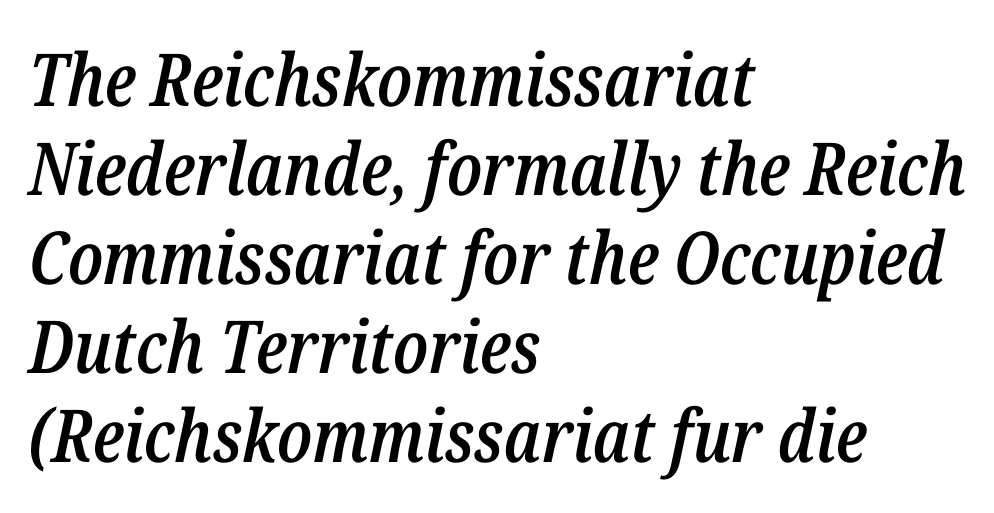
{"italic": "yes", "lean": "right", "slant_degrees": 12, "bold": "semi", "weight": "semibold", "width": "condensed", "stroke_contrast": "low", "x_height": "medium", "monospaced": "no", "underline": "no", "align": "left", "line_spacing_ratio": 1.22, "letter_spacing": "normal", "letter_spacing_em": 0.0, "glyph_px": 73}
